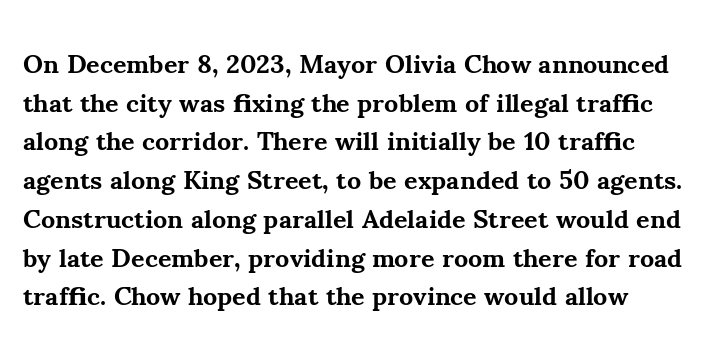
The rows are spaced the way most documents space them. In terms of letterspacing, this is plain default setting. Ascenders rise straight up at ninety degrees. The baseline area is clear. Typographic density is high because the face is bold.
